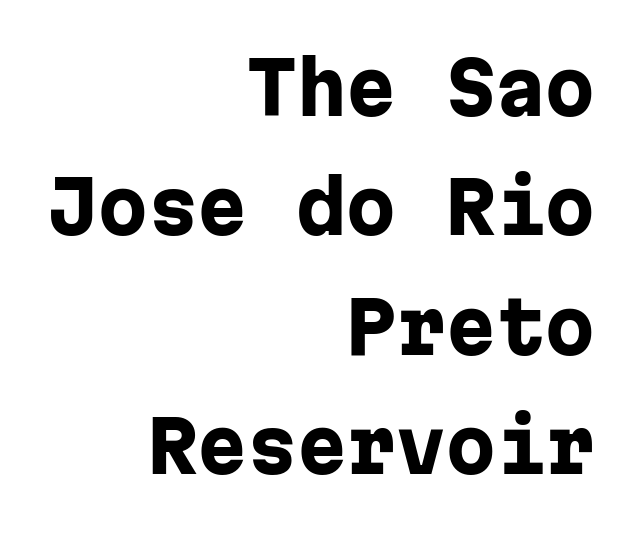
Characters follow at the spacing the type designer built in. The lines sit at an ordinary, default distance from one another. Compared with an ordinary text face, these strokes are far heavier — a full bold. Does the type have serifs? No, each stem ends abruptly.
